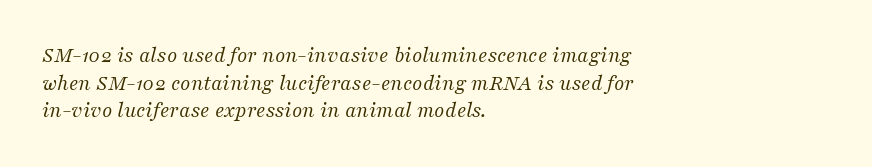
The rendering anchors every line to the left-hand side. Has an underline been added? It has not. Summary of vertical rhythm: regular, with standard interline spacing. The type is set solid horizontally, with unmodified tracking. An italicized treatment has been applied to the whole sample. Ink coverage per letter is moderate at most.
